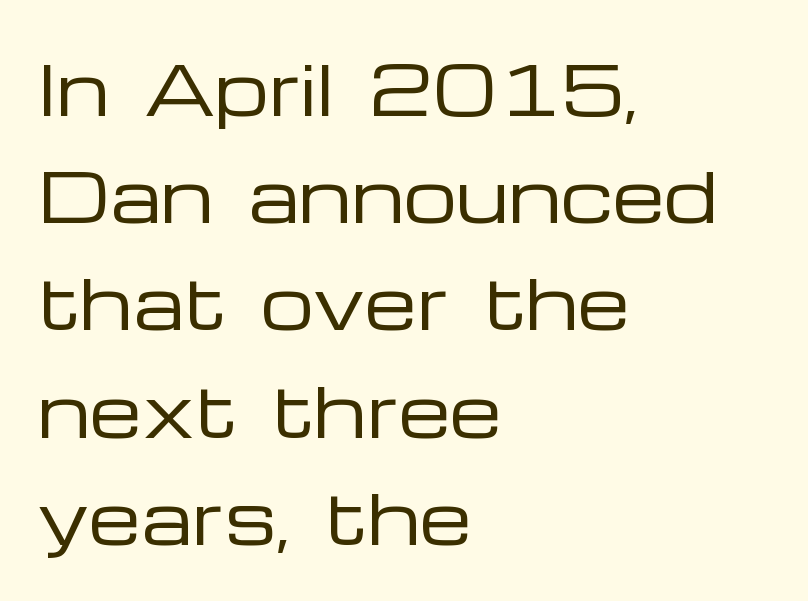
The image shows 67 px regular-weight, wide sans-serif type, upright; set left-aligned, normal line spacing (1.6x), normal letter spacing, not underlined; low stroke contrast and a medium x-height.
